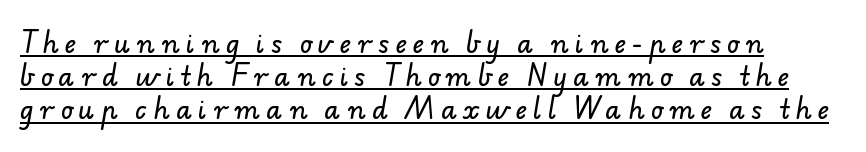
{"underline": "yes", "line_spacing": "normal", "line_spacing_ratio": 1.33, "letter_spacing": "wide", "letter_spacing_em": 0.26, "glyph_px": 25}
